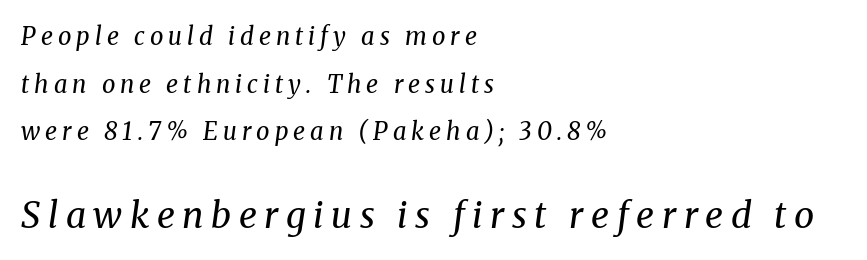
Q: Is the text bold? A: No.
Q: Is the text italic (slanted)? A: Yes, it leans right by about 8 degrees.
Q: Is the typeface a serif or a sans-serif typeface? A: Serif.
Q: Is the text underlined? A: No.
Q: How is the paragraph aligned? A: Left-aligned.
Q: Is the spacing between letters normal or unusually wide? A: Unusually wide.
Q: Is the spacing between lines tight, normal or loose? A: Loose.
Q: Which block of text is set in a larger size, the first (top) or the second (bottom)? A: The second (bottom) one.
Q: Width (condensed, normal, or wide)? A: Normal.
Q: Stroke contrast? A: Medium.
Q: x-height? A: Medium.
Q: Monospaced? A: No.
